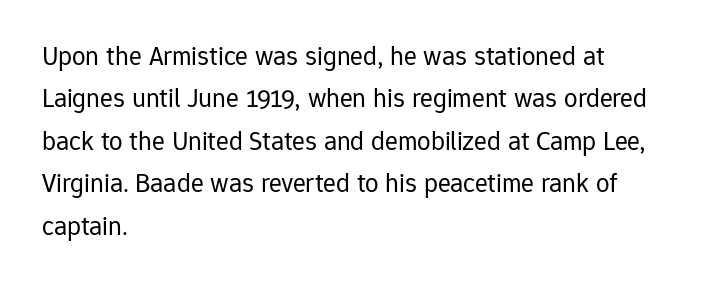
{"italic": "no", "bold": "no", "underline": "no", "align": "left", "line_spacing": "normal", "line_spacing_ratio": 1.57, "letter_spacing": "normal", "letter_spacing_em": 0.0, "glyph_px": 27}
